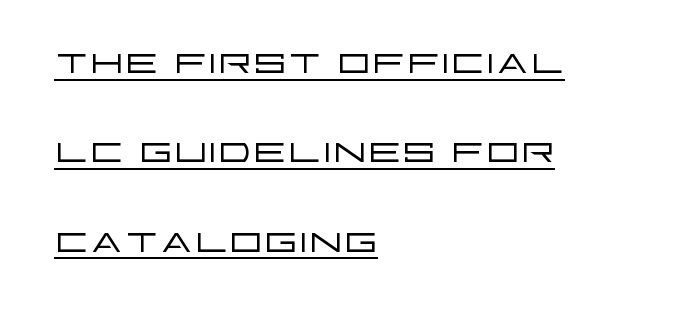
{"serif": "no", "italic": "no", "bold": "no", "weight": "light", "width": "wide", "stroke_contrast": "low", "x_height": "large", "monospaced": "no", "underline": "yes", "align": "left", "line_spacing_ratio": 1.72, "letter_spacing": "normal", "letter_spacing_em": 0.0, "glyph_px": 52}
